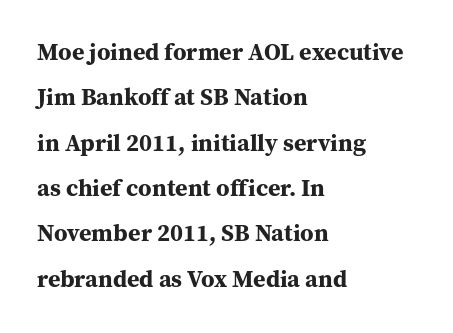
Q: Is the text bold? A: Yes.
Q: Is the text italic (slanted)? A: No, it is upright.
Q: Is the text underlined? A: No.
Q: How is the paragraph aligned? A: Left-aligned.
Q: Is the spacing between letters normal or unusually wide? A: Normal.
